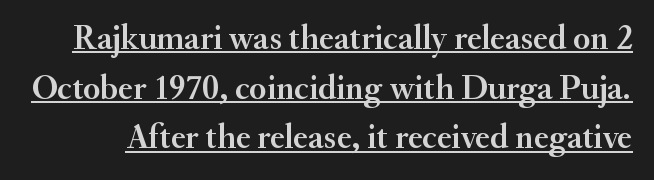
Default kerning and tracking; the words read as compact shapes. The face used here is proportionally spaced, like ordinary book or web type. If you drew a line through each stem, it would be perfectly vertical. Notice how descenders clear the ascenders below comfortably — that's standard leading. The characters display serif detailing at their extremities.
